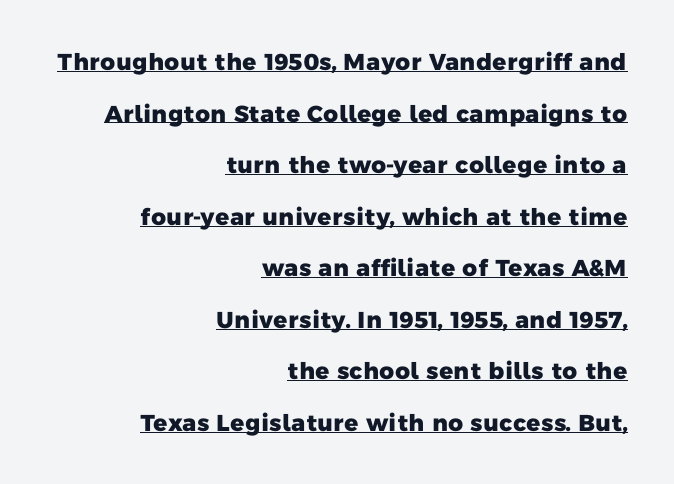
The image shows 23 px bold type; set right-aligned, loose line spacing (2.24x), normal letter spacing, underlined.
